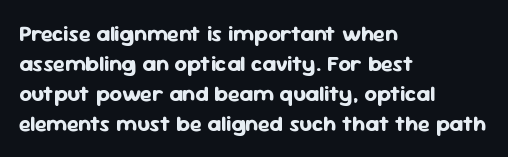
The image shows 22 px bold type, upright; set left-aligned, normal line spacing (1.36x), normal letter spacing, not underlined.
